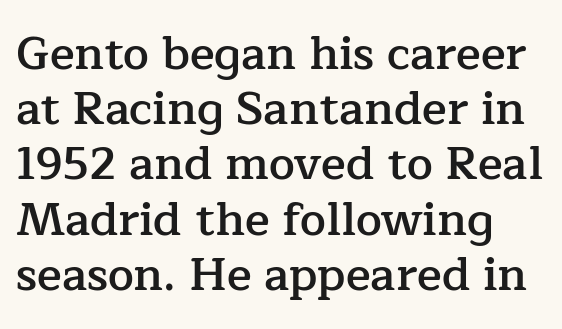
Weight: semibold (demi). Any mark beneath the type? The region is blank. Posture: straight, roman, zero tilt. A typesetter would label this face a serif.
